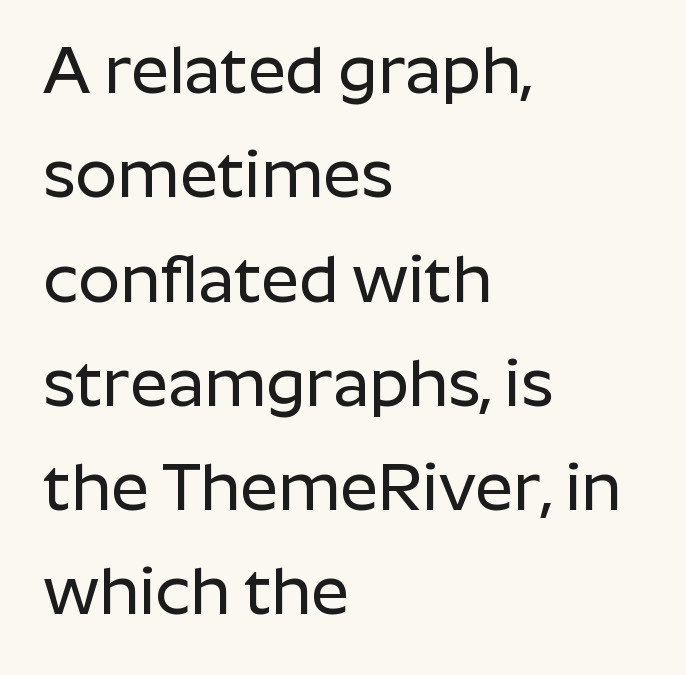
The image shows 66 px sans-serif type, upright; set left-aligned, normal line spacing (1.58x), normal letter spacing, not underlined; low stroke contrast and a medium x-height.
